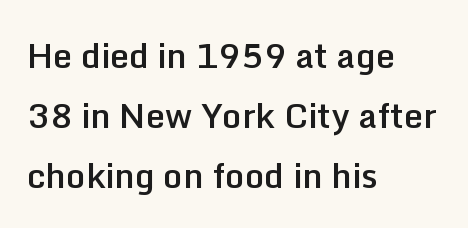
Is the type bold? Partly — it's a semibold, heavier than regular but not fully bold. Decoration check: the copy has no underline. Nobody touched the tracking dial on this one. Observe the absence of serifs on each vertical stroke in this sample. Short and long lines alike share a common starting point at left.
